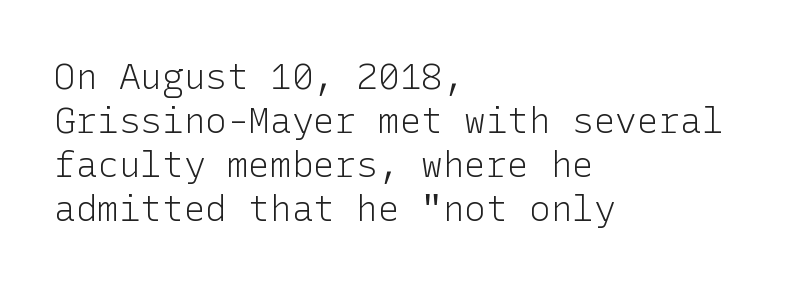
{"serif": "no", "italic": "no", "bold": "no", "weight": "light", "width": "normal", "stroke_contrast": "low", "x_height": "medium", "underline": "no", "align": "left", "line_spacing_ratio": 1.22, "letter_spacing": "normal", "letter_spacing_em": 0.0, "glyph_px": 36}
